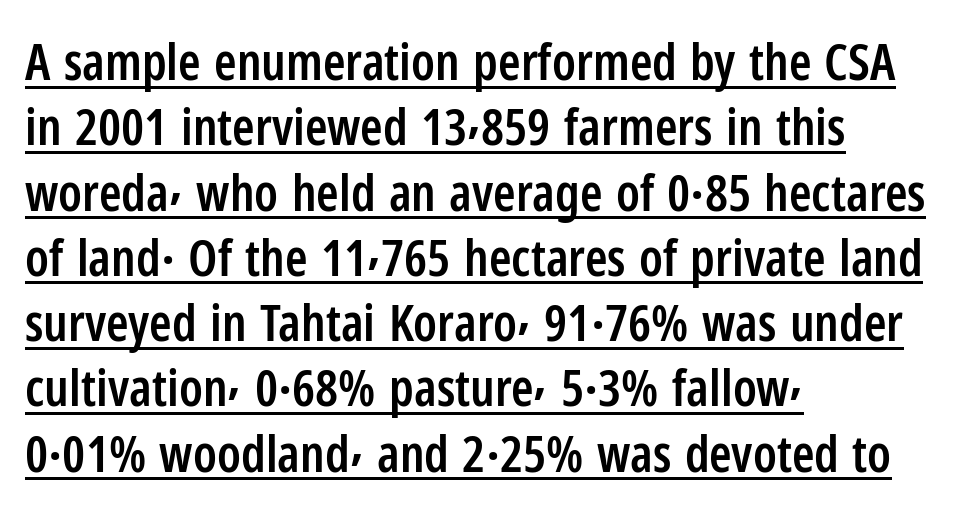
The image shows 51 px semibold, condensed sans-serif type, upright; set left-aligned, normal line spacing (1.28x), normal letter spacing, underlined; low stroke contrast and a medium x-height.
